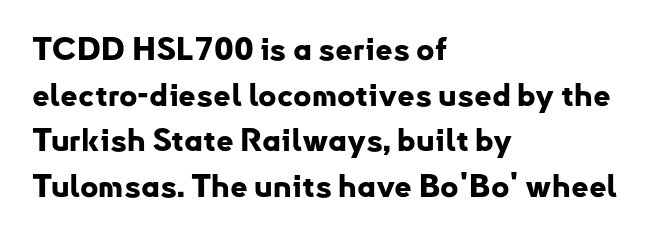
This sample uses an upright cut, with every glyph sitting square on the baseline. The setting favours the left margin, as ordinary paragraphs usually do. Think of a printed novel: that variable character pitch is what you see here. No extra tracking has been applied to these lines. Reading down the column, the eye jumps a familiar distance to each next line.
